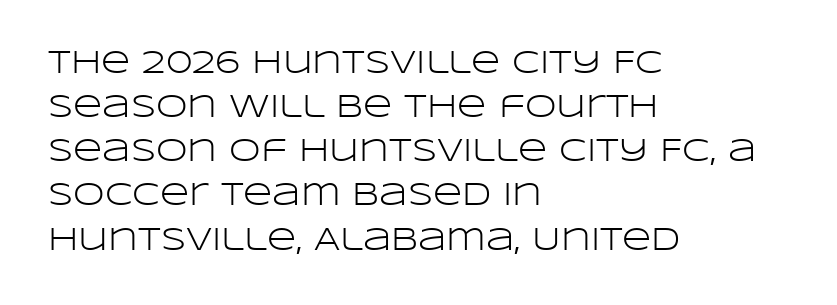
Q: Is the text bold? A: No.
Q: Is the text italic (slanted)? A: No, it is upright.
Q: Is the typeface a serif or a sans-serif typeface? A: Sans-serif.
Q: Is the text underlined? A: No.
Q: How is the paragraph aligned? A: Left-aligned.
Q: Is the spacing between letters normal or unusually wide? A: Normal.
Q: Is the spacing between lines tight, normal or loose? A: Normal.
Q: Width (condensed, normal, or wide)? A: Wide.
Q: Stroke contrast? A: Low.
Q: x-height? A: Large.
Q: Monospaced? A: No.
